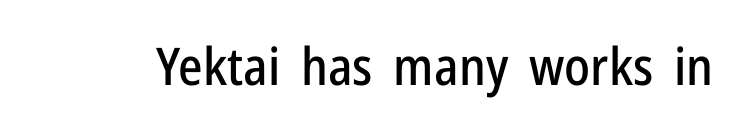
The image shows 52 px condensed sans-serif type, upright; set normal letter spacing, not underlined; low stroke contrast and a medium x-height.
